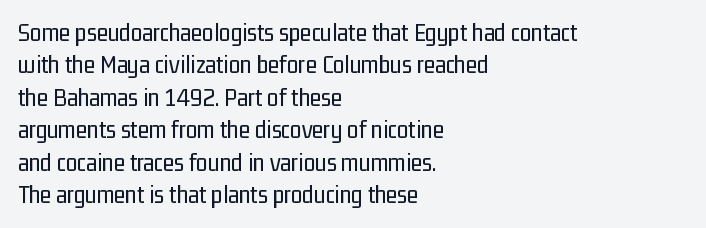
Line spacing here is normal. Nobody touched the tracking dial on this one. Quick note: underline off. Designer's note — italics off, roman on. The lines are quadded left.
